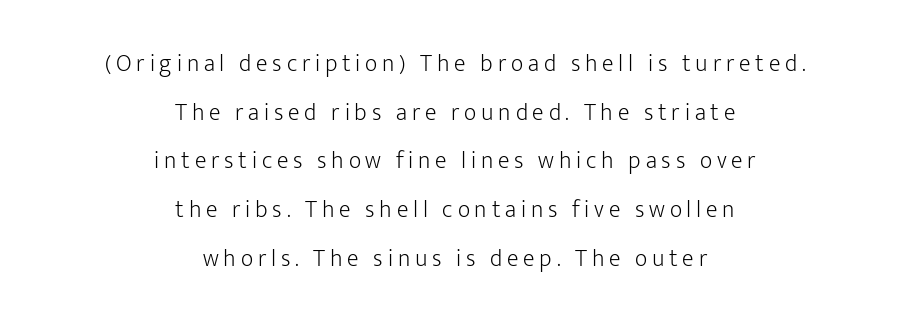
{"italic": "no", "bold": "no", "underline": "no", "align": "center", "line_spacing": "loose", "line_spacing_ratio": 2.03, "letter_spacing": "wide", "letter_spacing_em": 0.2, "glyph_px": 24}
